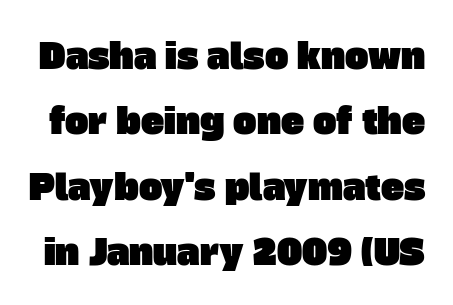
{"serif": "no", "width": "normal", "stroke_contrast": "low", "x_height": "large", "monospaced": "no", "underline": "no", "line_spacing_ratio": 1.87, "letter_spacing": "normal", "letter_spacing_em": 0.0, "glyph_px": 35}
